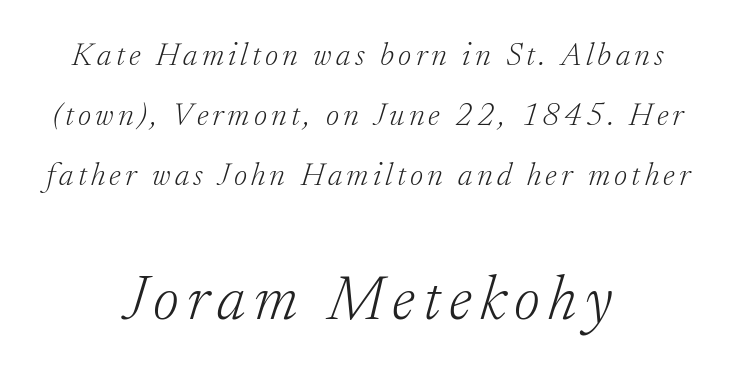
{"serif": "yes", "italic": "yes", "lean": "right", "slant_degrees": 17, "bold": "no", "weight": "light", "width": "normal", "stroke_contrast": "low", "x_height": "small", "monospaced": "no", "underline": "no", "align": "center", "line_spacing_ratio": 1.88, "larger_block": "second", "size_ratio": 1.97, "glyph_px": 63}
